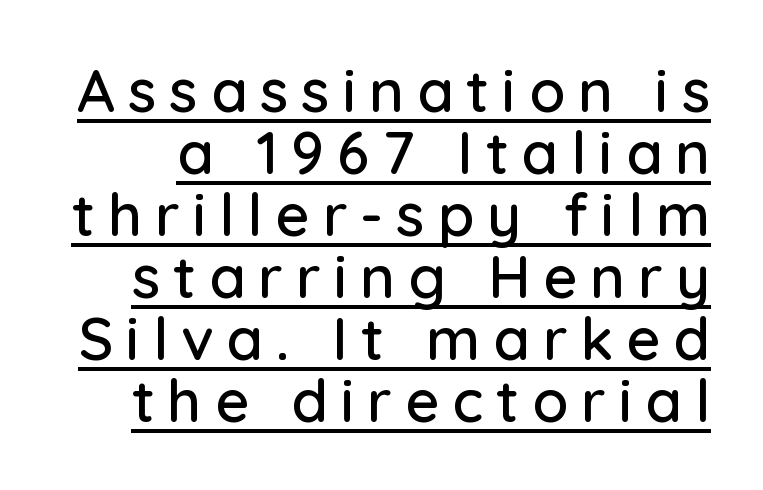
The image shows 59 px sans-serif type, upright; set tight line spacing (1.05x), unusually wide letter spacing (+0.22 em), underlined; low stroke contrast and a medium x-height.
